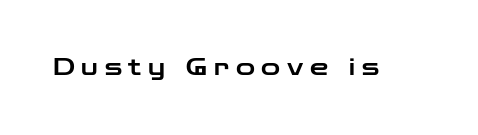
The image shows 23 px text type, upright; set unusually wide letter spacing (+0.29 em), not underlined.
